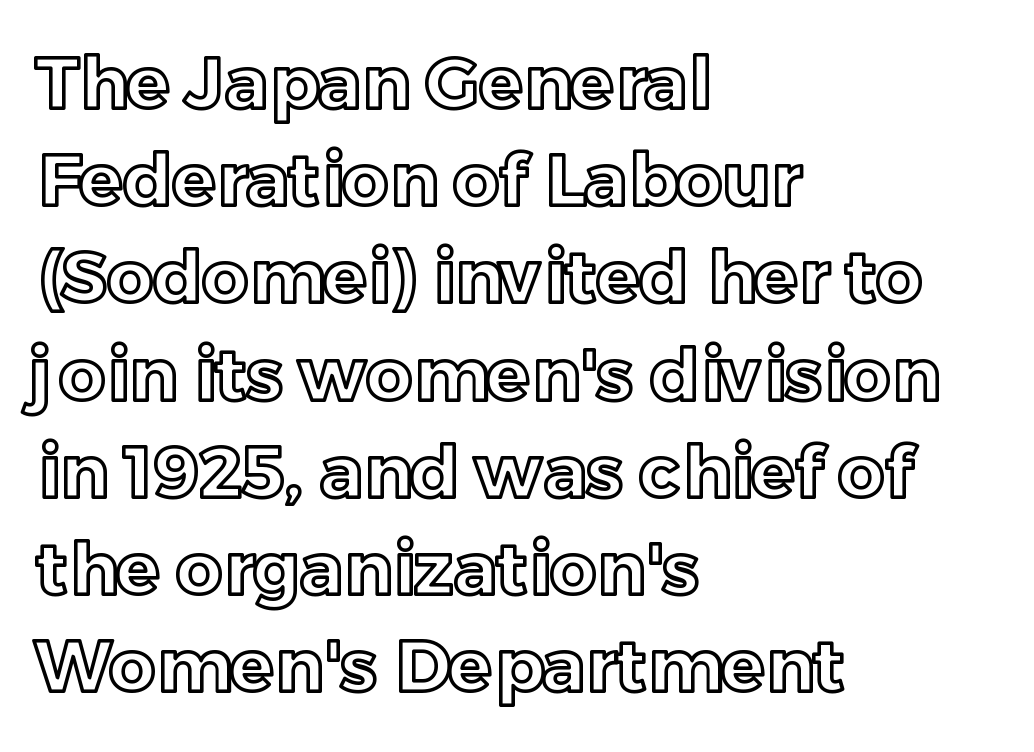
Spacing verdict: proportional, widths tailored to each character. This rendering uses left alignment, leaving the right contour irregular. These lines were composed using upright roman letters. No word sits above an underline. Is the letter spacing exaggerated? No — it looks like the ordinary default. Honestly, the row spacing looks completely unremarkable.
